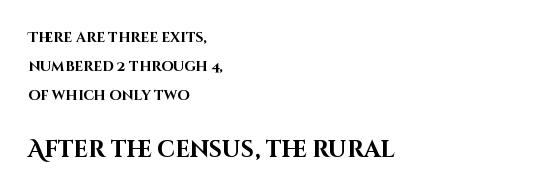
Q: Is the text bold? A: Yes.
Q: Is the text italic (slanted)? A: No, it is upright.
Q: Is the text underlined? A: No.
Q: How is the paragraph aligned? A: Left-aligned.
Q: Is the spacing between letters normal or unusually wide? A: Normal.
Q: Is the spacing between lines tight, normal or loose? A: Loose.
Q: Which block of text is set in a larger size, the first (top) or the second (bottom)? A: The second (bottom) one.
